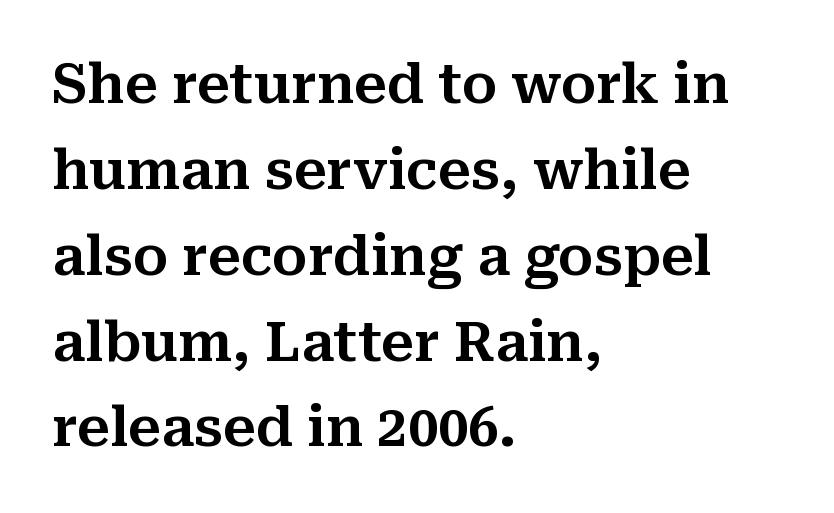
{"serif": "yes", "italic": "no", "width": "normal", "stroke_contrast": "medium", "x_height": "medium", "monospaced": "no", "underline": "no", "align": "left", "line_spacing": "normal", "line_spacing_ratio": 1.59, "letter_spacing": "normal", "letter_spacing_em": 0.0, "glyph_px": 54}
